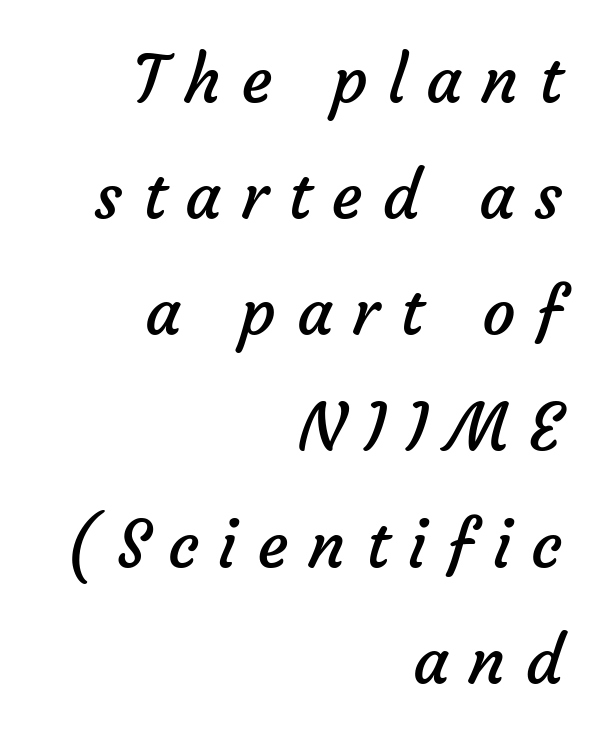
This sample uses expanded letter spacing, leaving extra air between glyphs. Regarding serifs, this sample does without them. Anything drawn beneath the words? Only blank space. Nothing heavy about these letters — not bold at all.
